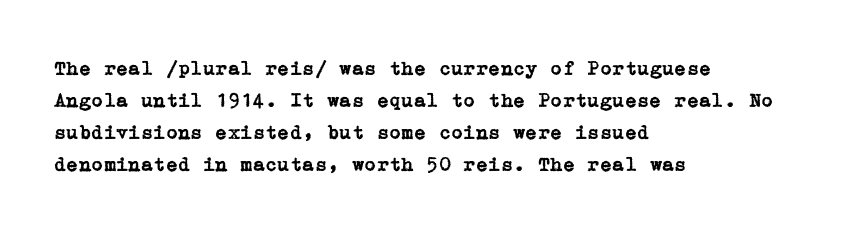
The image shows 20 px text type, upright; set left-aligned, normal line spacing (1.6x), normal letter spacing, not underlined.
